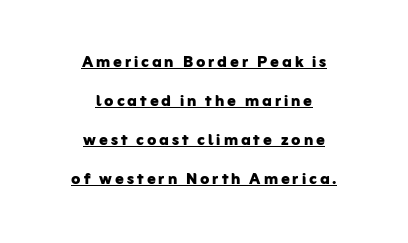
{"italic": "no", "bold": "yes", "underline": "yes", "align": "center", "line_spacing_ratio": 1.85, "glyph_px": 21}
